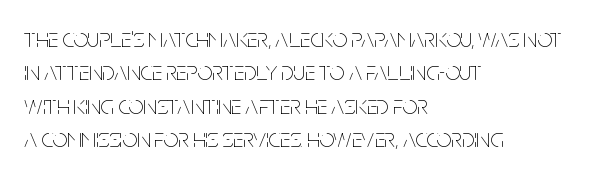
Compared with typical paragraphs, the rows here are spaced about the same. The letters stand straight up with perfectly vertical stems. Short and long lines alike share a common starting point at left. Is the stroke heavy? The answer is a plain regular-or-lighter. In terms of letterspacing, this is plain default setting. Just letters on the line, the space beneath them empty.
